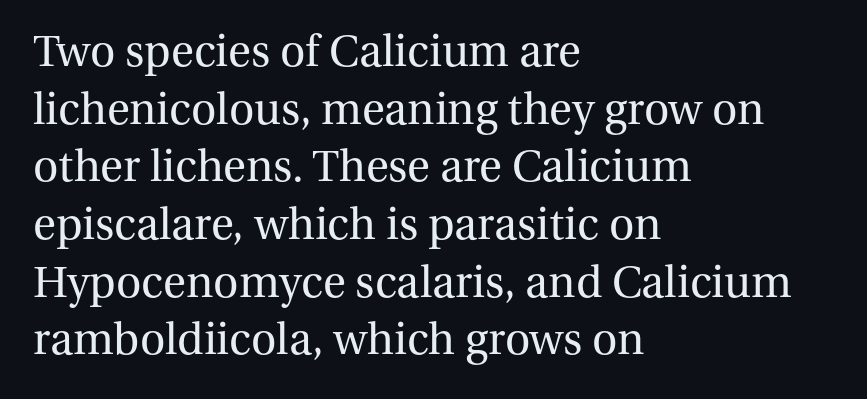
{"serif": "yes", "italic": "no", "bold": "no", "weight": "regular", "width": "normal", "stroke_contrast": "medium", "x_height": "medium", "monospaced": "no", "underline": "no", "align": "left", "line_spacing": "normal", "line_spacing_ratio": 1.31, "letter_spacing": "normal", "letter_spacing_em": 0.0, "glyph_px": 44}
